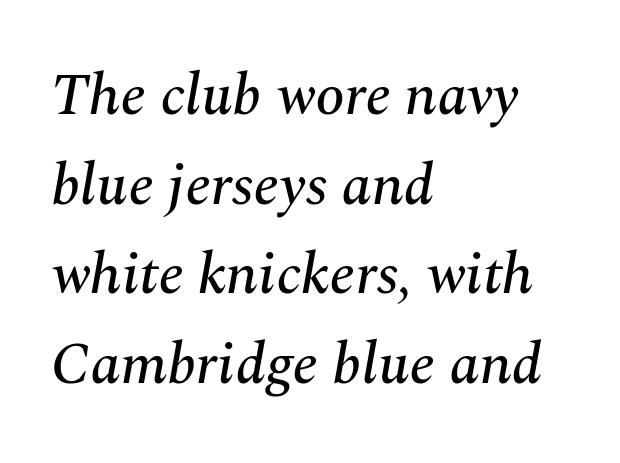
The image shows 59 px serif type, italic (leaning right); set left-aligned, normal line spacing (1.52x), normal letter spacing, not underlined; medium stroke contrast and a medium x-height.
